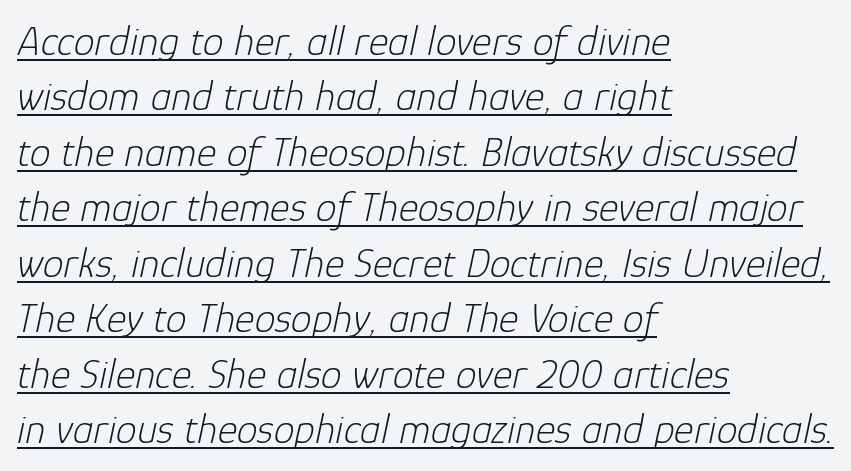
{"italic": "yes", "lean": "right", "slant_degrees": 12, "bold": "no", "weight": "light", "width": "normal", "stroke_contrast": "low", "x_height": "medium", "monospaced": "no", "underline": "yes", "align": "left", "line_spacing": "normal", "line_spacing_ratio": 1.32, "letter_spacing": "normal", "letter_spacing_em": 0.0, "glyph_px": 42}
